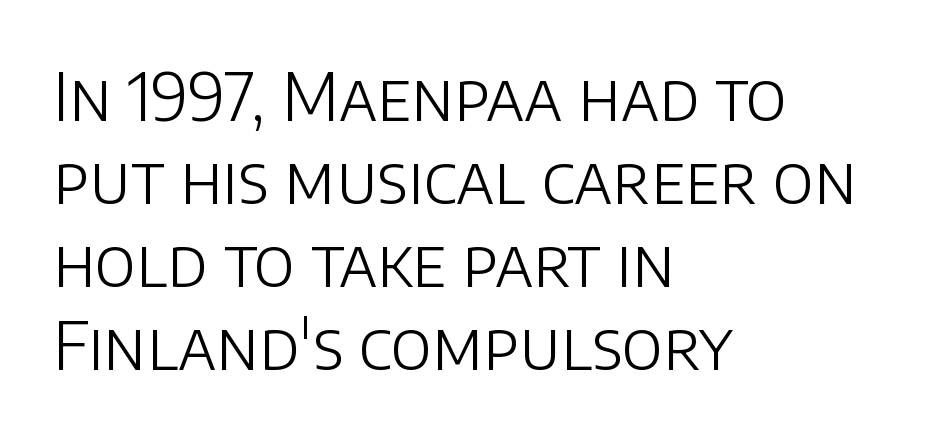
Q: Is the text bold? A: No.
Q: Is the text italic (slanted)? A: No, it is upright.
Q: Is the typeface a serif or a sans-serif typeface? A: Sans-serif.
Q: Is the text underlined? A: No.
Q: How is the paragraph aligned? A: Left-aligned.
Q: Is the spacing between letters normal or unusually wide? A: Normal.
Q: Is the spacing between lines tight, normal or loose? A: Normal.
Q: Width (condensed, normal, or wide)? A: Normal.
Q: Stroke contrast? A: Low.
Q: x-height? A: Large.
Q: Monospaced? A: No.
